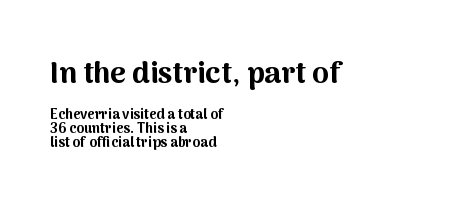
The image shows 30 px bold sans-serif type, upright; set left-aligned, tight line spacing (0.98x), normal letter spacing, not underlined; the first (top) block is 2.14x larger; medium stroke contrast and a medium x-height.
